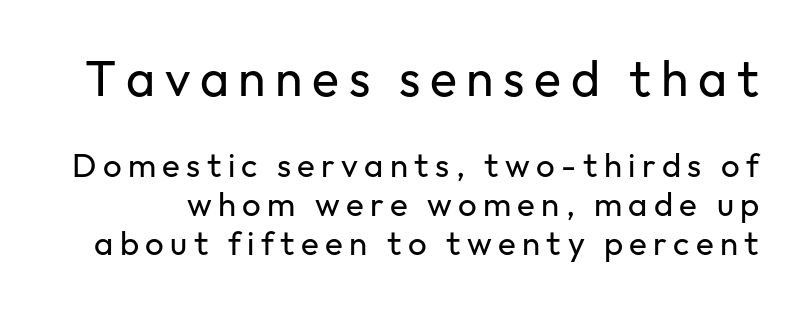
{"serif": "no", "italic": "no", "bold": "no", "weight": "regular", "width": "normal", "stroke_contrast": "low", "x_height": "medium", "monospaced": "no", "underline": "no", "line_spacing_ratio": 1.17, "larger_block": "first", "size_ratio": 1.52, "glyph_px": 50}
